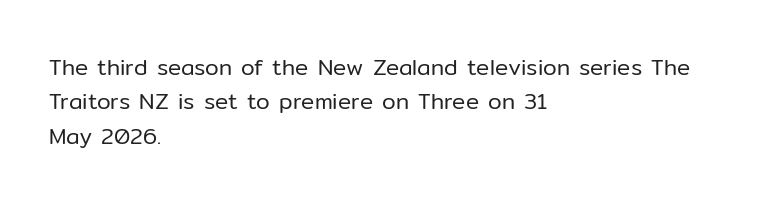
{"italic": "no", "bold": "no", "underline": "no", "align": "left", "line_spacing": "normal", "line_spacing_ratio": 1.56, "letter_spacing": "normal", "letter_spacing_em": 0.0, "glyph_px": 22}
